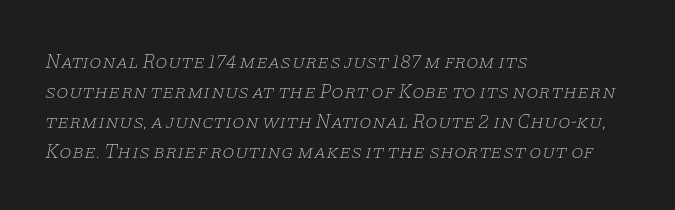
The image shows 20 px text type, italic (leaning right); set left-aligned, normal line spacing (1.5x), normal letter spacing, not underlined.
